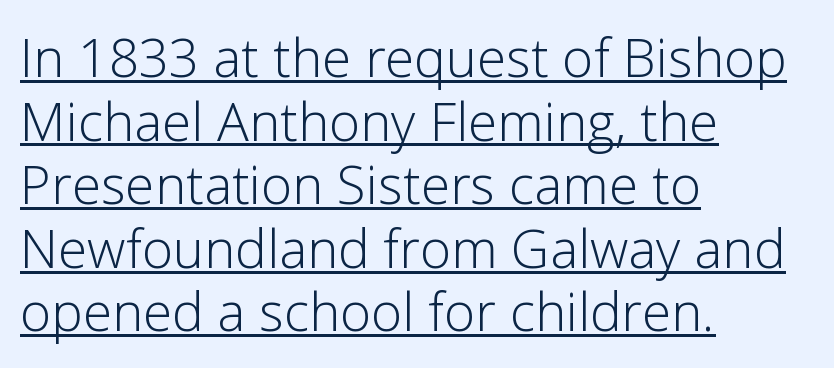
{"serif": "no", "italic": "no", "bold": "no", "weight": "light", "width": "normal", "stroke_contrast": "low", "x_height": "medium", "monospaced": "no", "underline": "yes", "align": "left", "line_spacing_ratio": 1.2, "letter_spacing": "normal", "letter_spacing_em": 0.0, "glyph_px": 53}
